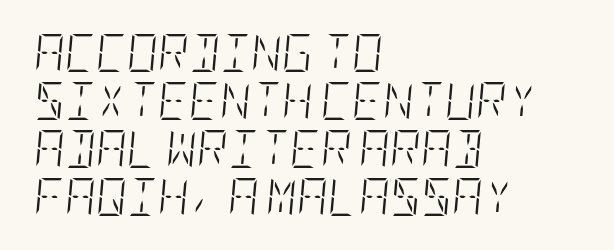
The passage shown stacks its lines at a standard gap. The gap between lines stays unmarked. If you drew a line through each stem, it would be angled. How are the letters spaced? Ordinarily, with no added tracking. Ink coverage per letter is moderate at most.
